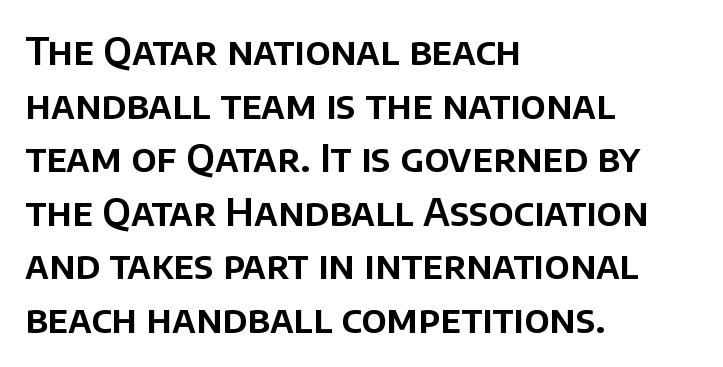
The passage is arranged the way most books set body copy — flush left. Spacing verdict: proportional, widths tailored to each character. Whoever set this chose a conventional vertical rhythm. The baseline area is clear. Is this a sans? Yes — the strokes have no serifs.
